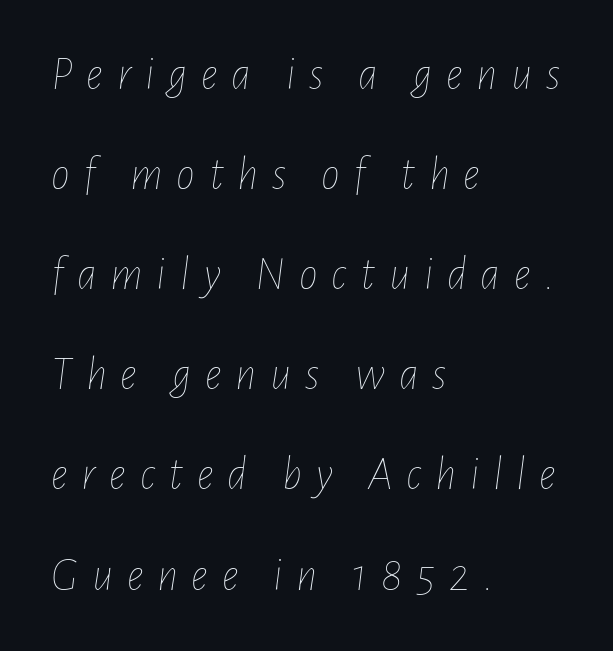
{"italic": "yes", "lean": "right", "slant_degrees": 7, "bold": "no", "weight": "thin", "width": "condensed", "stroke_contrast": "low", "x_height": "medium", "monospaced": "no", "underline": "no", "align": "left", "line_spacing": "loose", "line_spacing_ratio": 2.13, "letter_spacing": "wide", "letter_spacing_em": 0.29, "glyph_px": 47}
